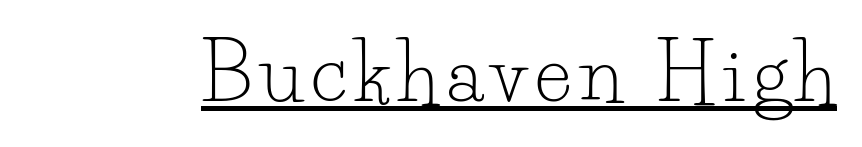
In designer terms, the underline attribute is active on this setting. Each letter keeps its own natural width here, so spacing adapts to shape. Tall strokes in this sample are plumb rather than angled. A quiet, ordinary-to-light weight characterises the typeface. Observe the serifs anchoring each vertical stroke in this sample.
